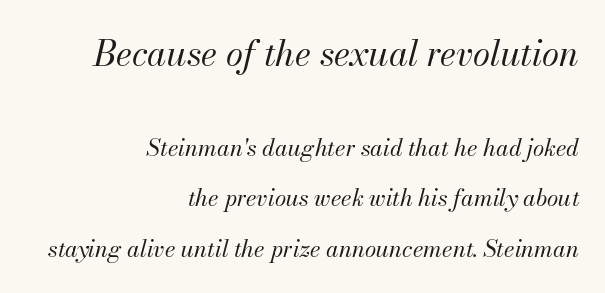
Stems and bowls with no extra thickness — not bold. The passage shown stacks its lines with a broad gap. The face used here is proportionally spaced, like ordinary book or web type. Does the bottom block carry the larger type? No, the top block does. These lines stack with their right ends in a neat column.
